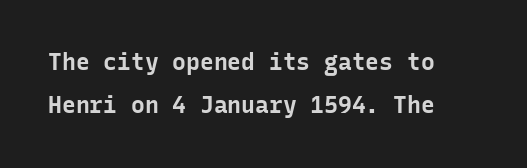
Stroke thickness is high; the sample reads as a true bold. Short note: letters normally spaced. One-word summary of the alignment: left. No italicization has been applied; the sample stays upright. The specimen omits any rule beneath the text block's lines.
